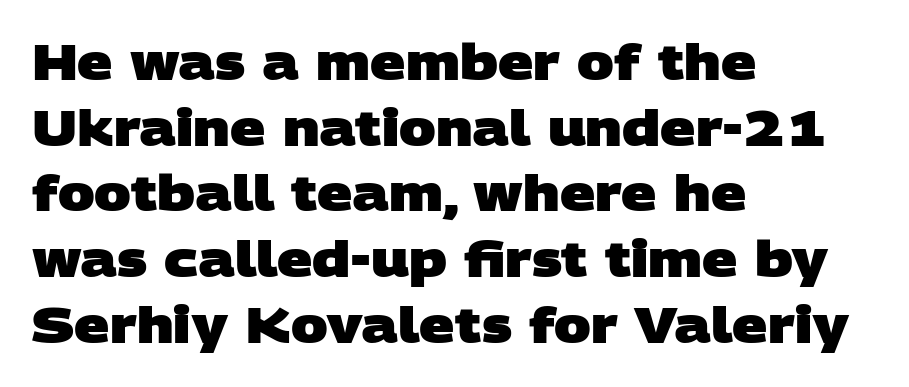
{"serif": "no", "bold": "yes", "weight": "heavy", "width": "wide", "stroke_contrast": "low", "x_height": "large", "monospaced": "no", "underline": "no", "align": "left", "line_spacing": "normal", "line_spacing_ratio": 1.34, "letter_spacing": "normal", "letter_spacing_em": 0.0, "glyph_px": 49}
